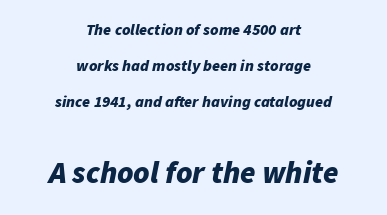
Q: Is the text bold? A: Yes.
Q: Is the text italic (slanted)? A: Yes, it leans right by about 11 degrees.
Q: Is the text underlined? A: No.
Q: How is the paragraph aligned? A: Centered.
Q: Is the spacing between letters normal or unusually wide? A: Normal.
Q: Is the spacing between lines tight, normal or loose? A: Loose.
Q: Which block of text is set in a larger size, the first (top) or the second (bottom)? A: The second (bottom) one.
Q: Width (condensed, normal, or wide)? A: Normal.
Q: Stroke contrast? A: Low.
Q: x-height? A: Medium.
Q: Monospaced? A: No.
